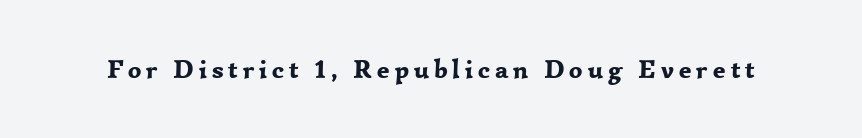
Q: Is the text bold? A: Yes.
Q: Is the text italic (slanted)? A: No, it is upright.
Q: Is the text underlined? A: No.
